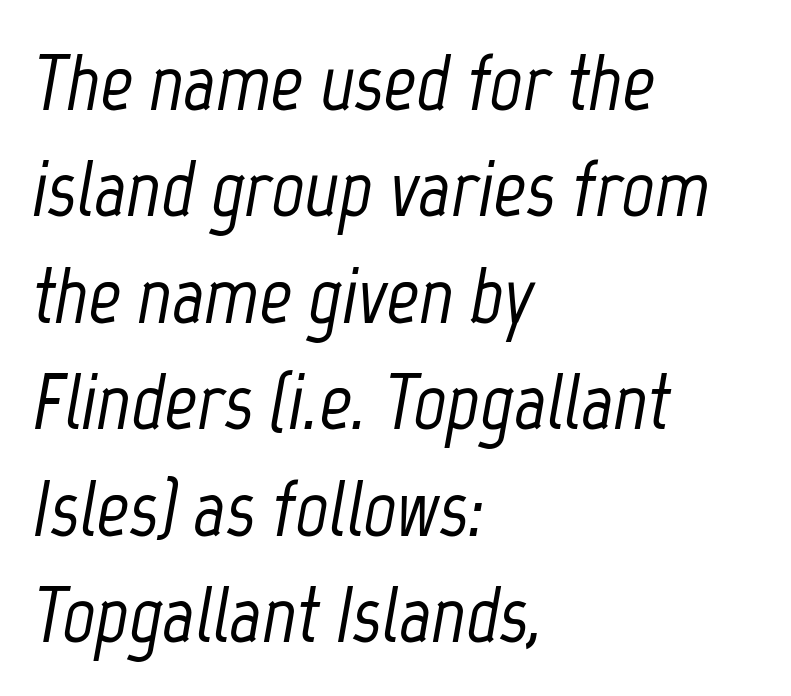
The image shows 80 px condensed type, italic (leaning right); set left-aligned, normal line spacing (1.33x), normal letter spacing, not underlined; low stroke contrast and a medium x-height.
